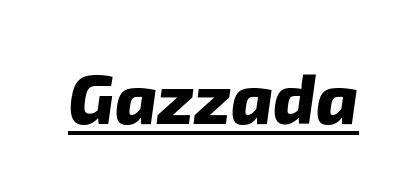
Q: Is the text bold? A: Yes.
Q: Is the text italic (slanted)? A: Yes, it leans right by about 8 degrees.
Q: Is the text underlined? A: Yes.
Q: Is the spacing between letters normal or unusually wide? A: Normal.
Q: Width (condensed, normal, or wide)? A: Normal.
Q: Stroke contrast? A: Low.
Q: x-height? A: Medium.
Q: Monospaced? A: No.
